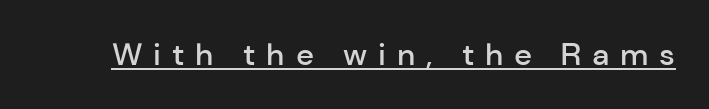
Q: Is the text bold? A: Semi-bold.
Q: Is the text italic (slanted)? A: No, it is upright.
Q: Is the typeface a serif or a sans-serif typeface? A: Sans-serif.
Q: Is the text underlined? A: Yes.
Q: Is the spacing between letters normal or unusually wide? A: Unusually wide.
Q: Width (condensed, normal, or wide)? A: Normal.
Q: Stroke contrast? A: Low.
Q: x-height? A: Medium.
Q: Monospaced? A: No.
